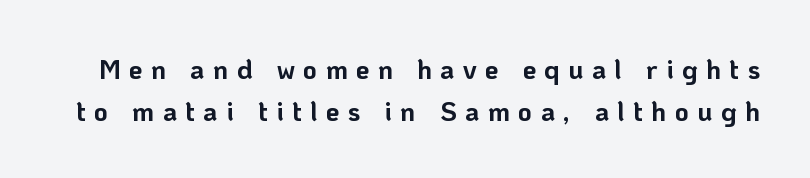
Q: Is the text bold? A: Yes.
Q: Is the text italic (slanted)? A: No, it is upright.
Q: Is the text underlined? A: No.
Q: Is the spacing between letters normal or unusually wide? A: Unusually wide.
Q: Is the spacing between lines tight, normal or loose? A: Normal.
